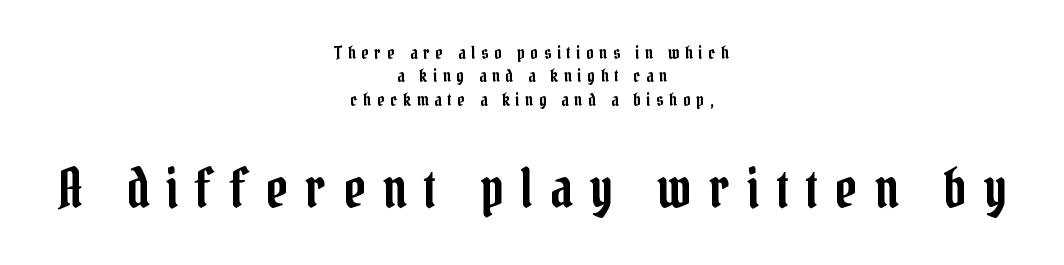
{"serif": "yes", "italic": "no", "width": "condensed", "stroke_contrast": "low", "x_height": "medium", "monospaced": "no", "underline": "no", "align": "center", "line_spacing": "normal", "line_spacing_ratio": 1.3, "letter_spacing": "wide", "letter_spacing_em": 0.32, "larger_block": "second", "size_ratio": 3.0, "glyph_px": 54}
